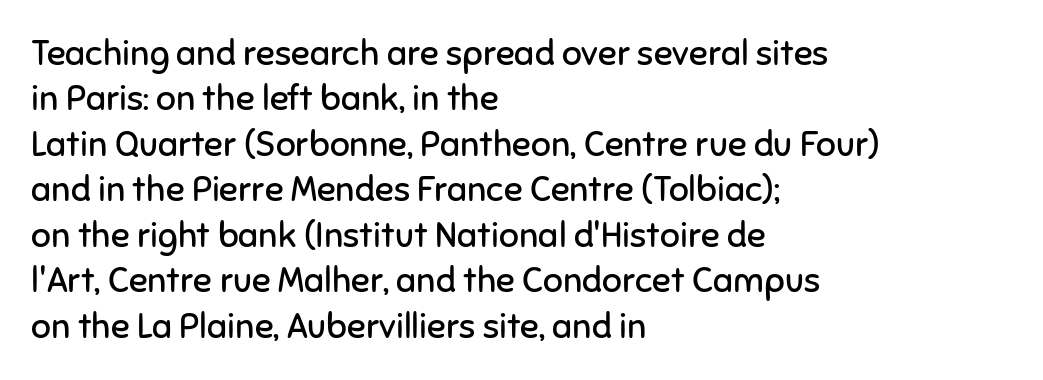
Vertical strokes here are truly vertical. A typesetter would label this face a sans. Character widths vary here, with narrow letters taking less room than wide ones. You could call the tracking neutral — neither tight nor loose. Weight: not bold — regular or lighter. Only glyphs here, with clear space below each row.
